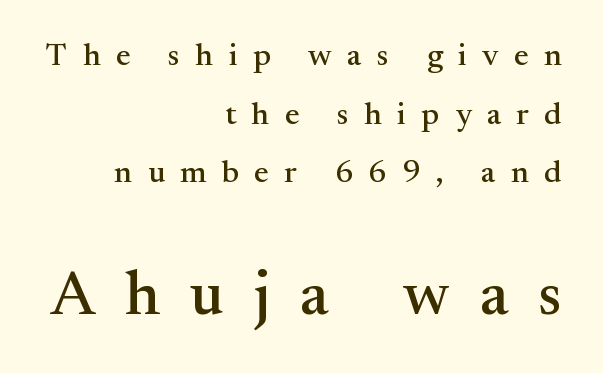
Q: Is the text italic (slanted)? A: No, it is upright.
Q: Is the typeface a serif or a sans-serif typeface? A: Serif.
Q: Is the text underlined? A: No.
Q: How is the paragraph aligned? A: Right-aligned.
Q: Is the spacing between letters normal or unusually wide? A: Unusually wide.
Q: Which block of text is set in a larger size, the first (top) or the second (bottom)? A: The second (bottom) one.
Q: Width (condensed, normal, or wide)? A: Normal.
Q: Stroke contrast? A: Medium.
Q: x-height? A: Small.
Q: Monospaced? A: No.
